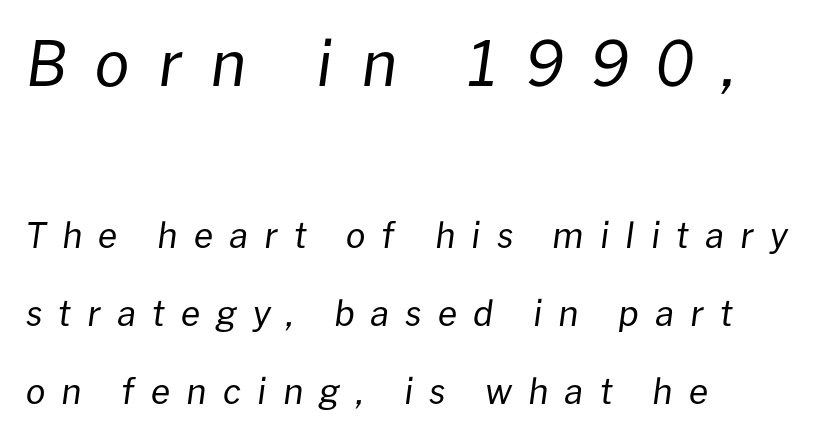
Q: Is the text bold? A: No.
Q: Is the text italic (slanted)? A: Yes, it leans right by about 8 degrees.
Q: Is the text underlined? A: No.
Q: How is the paragraph aligned? A: Left-aligned.
Q: Is the spacing between letters normal or unusually wide? A: Unusually wide.
Q: Is the spacing between lines tight, normal or loose? A: Loose.
Q: Which block of text is set in a larger size, the first (top) or the second (bottom)? A: The first (top) one.
Q: Width (condensed, normal, or wide)? A: Normal.
Q: Stroke contrast? A: Low.
Q: x-height? A: Medium.
Q: Monospaced? A: No.
